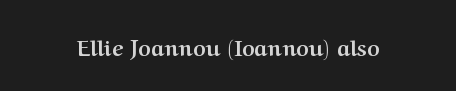
{"italic": "no", "bold": "yes", "underline": "no", "letter_spacing": "normal", "letter_spacing_em": 0.0, "glyph_px": 22}
